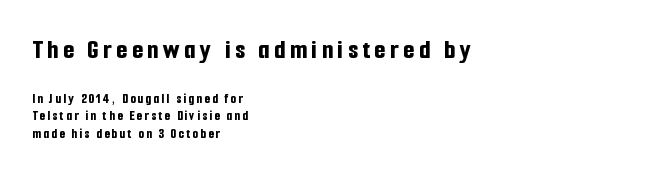
Q: Is the text bold? A: Yes.
Q: Is the text italic (slanted)? A: No, it is upright.
Q: Is the typeface a serif or a sans-serif typeface? A: Sans-serif.
Q: Is the text underlined? A: No.
Q: How is the paragraph aligned? A: Left-aligned.
Q: Is the spacing between lines tight, normal or loose? A: Normal.
Q: Which block of text is set in a larger size, the first (top) or the second (bottom)? A: The first (top) one.
Q: Width (condensed, normal, or wide)? A: Condensed.
Q: Stroke contrast? A: Low.
Q: x-height? A: Medium.
Q: Monospaced? A: No.
